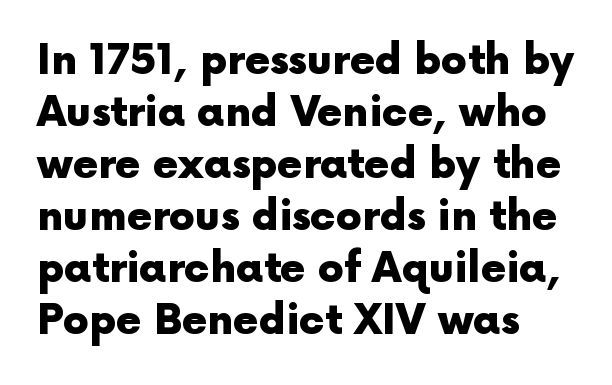
Each new line begins a customary step beneath the previous one. These lines stack with their left ends in a neat column. You could not count columns in this text — the font is proportionally spaced. Ordinary non-slanted type is in use.
